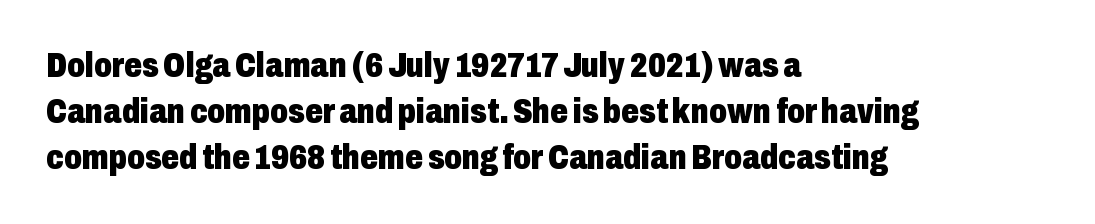
{"serif": "no", "italic": "no", "bold": "yes", "weight": "heavy", "width": "condensed", "stroke_contrast": "low", "x_height": "medium", "monospaced": "no", "underline": "no", "align": "left", "line_spacing": "normal", "line_spacing_ratio": 1.32, "letter_spacing": "normal", "letter_spacing_em": 0.0, "glyph_px": 35}
